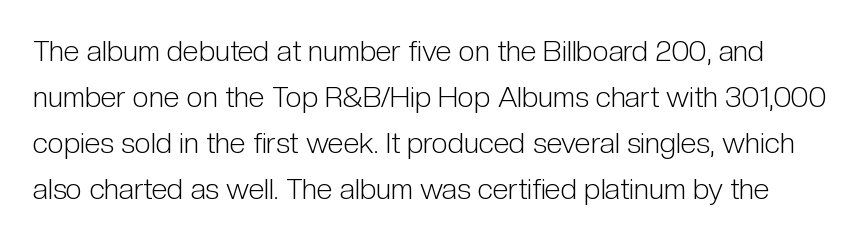
These lines are rendered in a variable-pitch font. Nothing heavy about these letters — not bold at all. A clean baseline with only descenders dipping below it. The lettering holds an erect, upright posture throughout. I'd call this a sans setting — the letters go barefoot.
